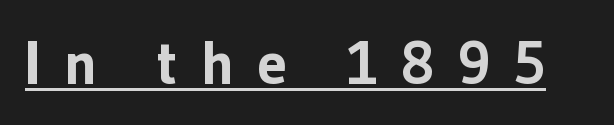
{"serif": "no", "italic": "no", "bold": "yes", "weight": "bold", "width": "normal", "stroke_contrast": "low", "x_height": "medium", "monospaced": "no", "underline": "yes", "letter_spacing": "wide", "letter_spacing_em": 0.37, "glyph_px": 60}
